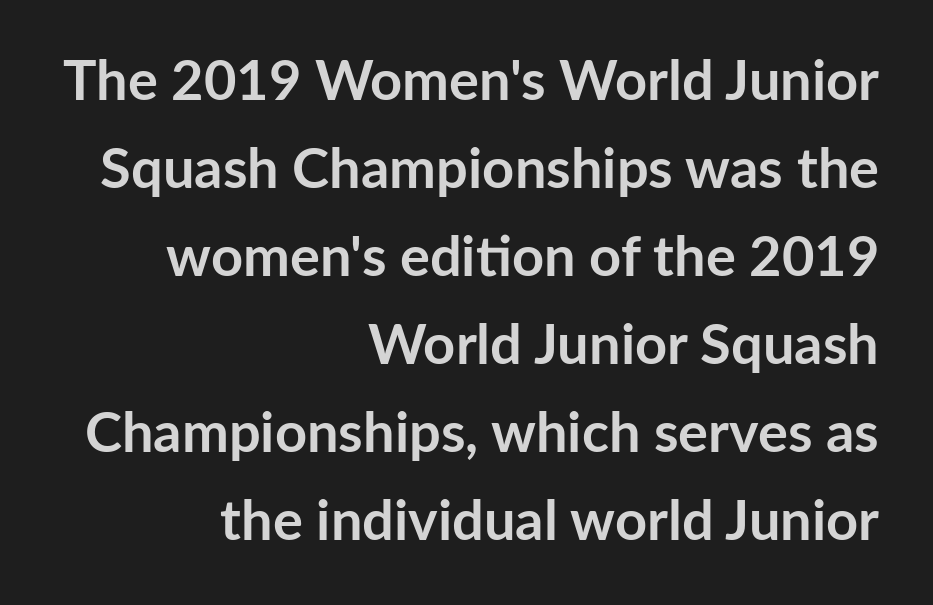
{"serif": "no", "italic": "no", "bold": "yes", "weight": "semibold", "width": "normal", "stroke_contrast": "low", "x_height": "medium", "monospaced": "no", "underline": "no", "align": "right", "line_spacing": "normal", "line_spacing_ratio": 1.57, "letter_spacing": "normal", "letter_spacing_em": 0.0, "glyph_px": 56}
